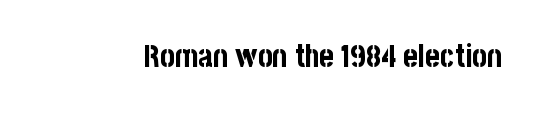
Q: Is the text bold? A: Yes.
Q: Is the text italic (slanted)? A: No, it is upright.
Q: Is the typeface a serif or a sans-serif typeface? A: Sans-serif.
Q: Is the text underlined? A: No.
Q: Is the spacing between letters normal or unusually wide? A: Normal.
Q: Width (condensed, normal, or wide)? A: Condensed.
Q: Stroke contrast? A: Low.
Q: x-height? A: Large.
Q: Monospaced? A: No.
